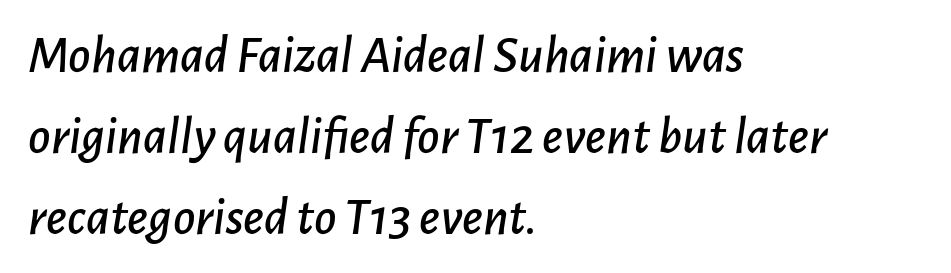
Note the varied advance widths — an 'i' is clearly narrower than an 'm'. What stands out about the letter spacing? Nothing — it is the standard amount. Typeset ragged right — the left edge is the straight one. The face used here has a pronounced slope to its letters. Normally led — the rows are evenly, conventionally spaced. Lines of text with bare space underneath.
